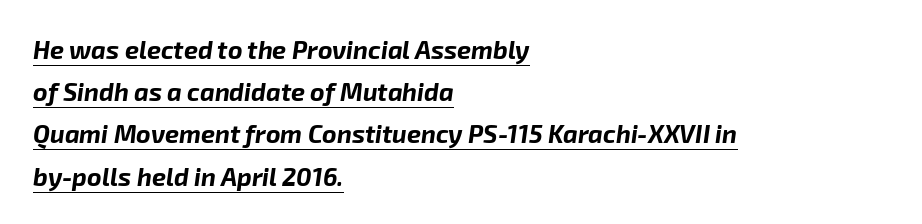
One-word summary of the alignment: left. A baseline rule has been typeset under these characters. The whole block is typeset with a tilt. The rendering uses a moderate line-height, typical for paragraphs. A dark, heavy texture on the line: the type is bold. A typesetter would call this zero additional tracking.
